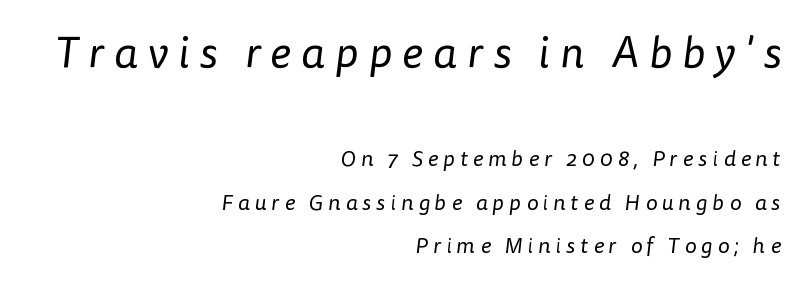
Rows of type keep a wide berth in the vertical direction. The tracking reads as deliberately expanded to a designer's eye. Line endings align vertically; line beginnings do not. Just letters on the line, the space beneath them empty. The rendering shows plain stroke endings on the letterforms — a sans-serif design. The passage shown begins with its larger block and ends with its smaller one.
